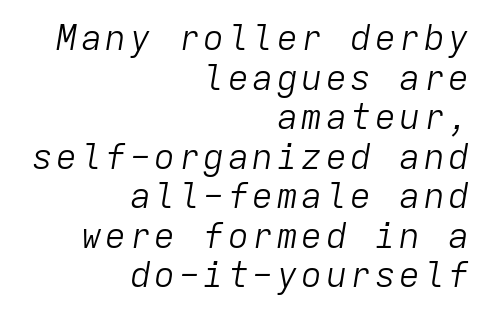
{"italic": "yes", "lean": "right", "slant_degrees": 9, "bold": "no", "weight": "light", "width": "normal", "stroke_contrast": "low", "x_height": "medium", "monospaced": "yes", "underline": "no", "align": "right", "line_spacing": "tight", "line_spacing_ratio": 1.13, "glyph_px": 35}
